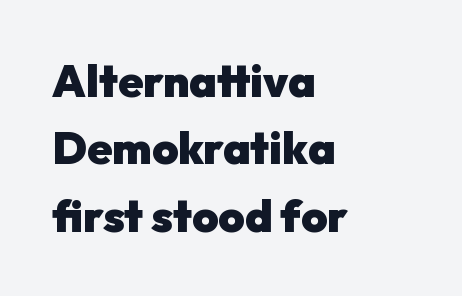
Each new line begins a customary step beneath the previous one. Regarding serifs, this sample does without them. Each letter keeps its own natural width here, so spacing adapts to shape. How are the letters spaced? Ordinarily, with no added tracking.
